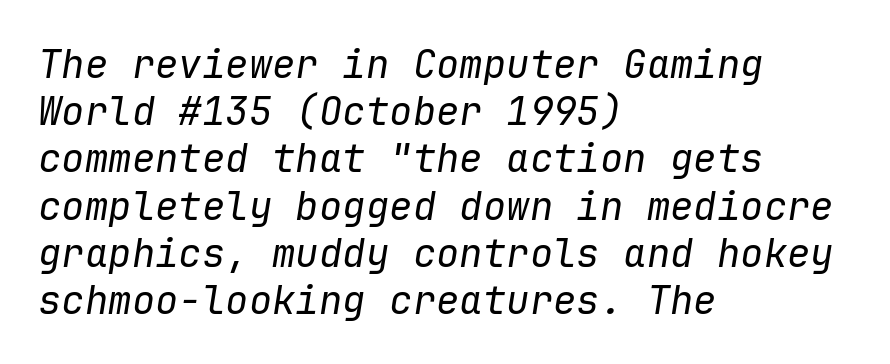
Underlining? Definitely not there. Observe the lean: these are italic letterforms. Horizontally, the lines are justified to the leading edge only. What stands out about the letter spacing? Nothing — it is the standard amount. Each letter, wide or thin by design, is forced into the same width here.
